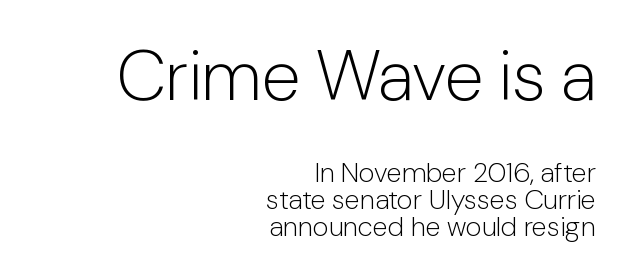
The foot of each line stays bare and open. The lines in this sample share a right terminus and differ only in where they begin. Quick note: interline space is minimal. The type sits square on the baseline with zero lean.
